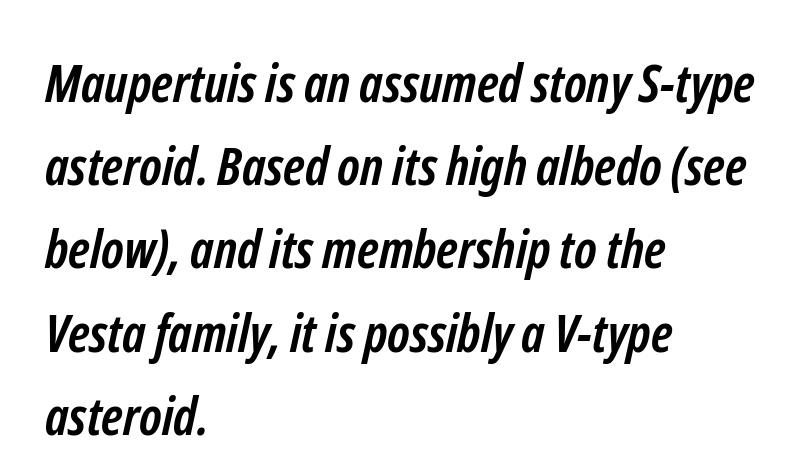
{"serif": "no", "bold": "yes", "weight": "semibold", "width": "condensed", "stroke_contrast": "low", "x_height": "medium", "monospaced": "no", "underline": "no", "align": "left", "line_spacing": "normal", "line_spacing_ratio": 1.57, "letter_spacing": "normal", "letter_spacing_em": 0.0, "glyph_px": 53}
